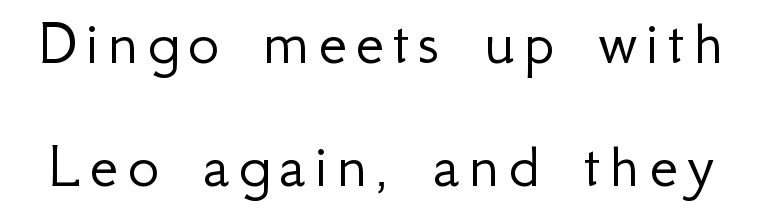
{"serif": "no", "italic": "no", "bold": "no", "weight": "light", "width": "normal", "stroke_contrast": "low", "x_height": "small", "monospaced": "no", "underline": "no", "line_spacing_ratio": 1.86, "glyph_px": 66}
